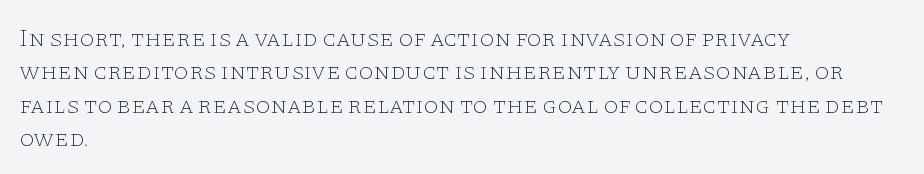
The image shows 24 px text type, upright; set left-aligned, normal line spacing (1.39x), normal letter spacing, not underlined.
